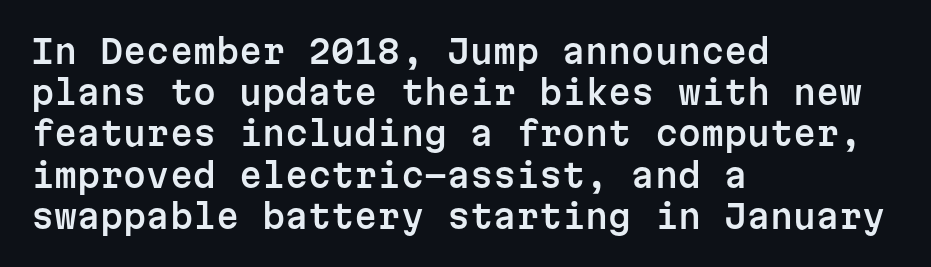
{"serif": "no", "italic": "no", "width": "normal", "stroke_contrast": "low", "x_height": "medium", "monospaced": "yes", "underline": "no", "align": "left", "line_spacing": "normal", "line_spacing_ratio": 1.25, "letter_spacing": "normal", "letter_spacing_em": 0.0, "glyph_px": 33}
